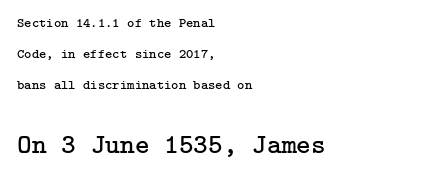
Is there much room between lines? Yes — plenty of vertical air separates them. Nobody touched the tracking dial on this one. To sum up the face: it has serifs. The string is rendered with underlining switched off.
